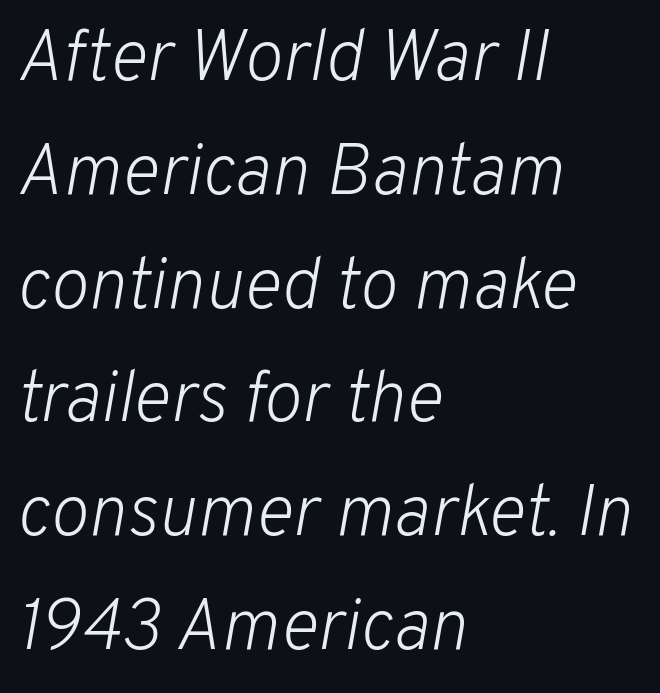
The image shows 72 px light type, italic (leaning right); set left-aligned, normal line spacing (1.58x), normal letter spacing, not underlined; low stroke contrast and a medium x-height.
